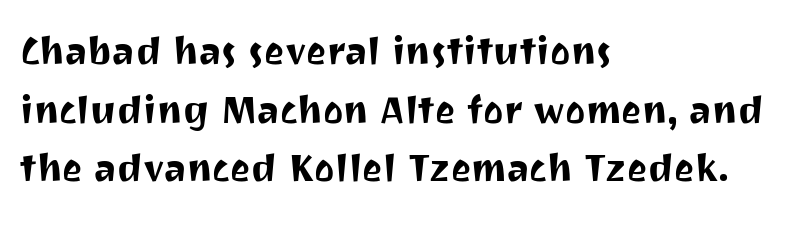
The image shows 48 px sans-serif type, upright; set left-aligned, line spacing 1.22x, normal letter spacing, not underlined; medium stroke contrast and a medium x-height.
